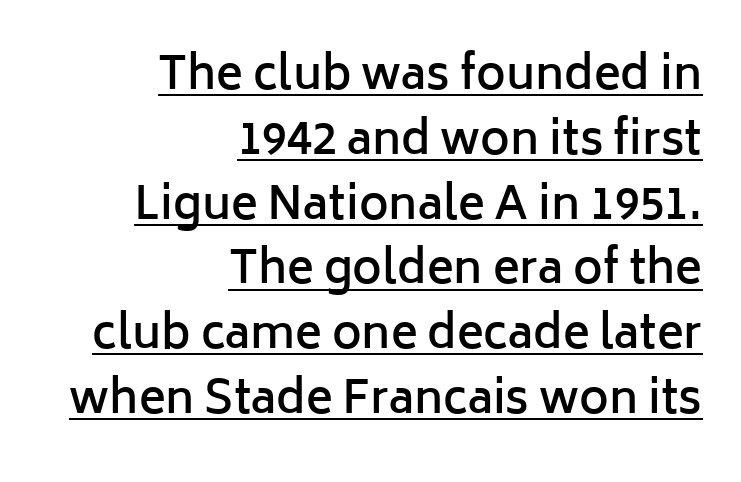
The image shows 45 px semibold sans-serif type, upright; set right-aligned, normal line spacing (1.44x), normal letter spacing, underlined; low stroke contrast and a medium x-height.
